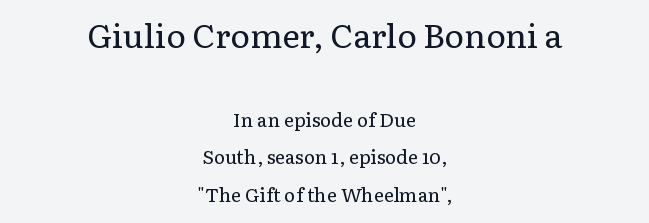
Q: Is the text bold? A: No.
Q: Is the text italic (slanted)? A: No, it is upright.
Q: Is the typeface a serif or a sans-serif typeface? A: Serif.
Q: Is the text underlined? A: No.
Q: How is the paragraph aligned? A: Centered.
Q: Is the spacing between letters normal or unusually wide? A: Normal.
Q: Is the spacing between lines tight, normal or loose? A: Loose.
Q: Which block of text is set in a larger size, the first (top) or the second (bottom)? A: The first (top) one.
Q: Width (condensed, normal, or wide)? A: Normal.
Q: Stroke contrast? A: Low.
Q: x-height? A: Medium.
Q: Monospaced? A: No.
